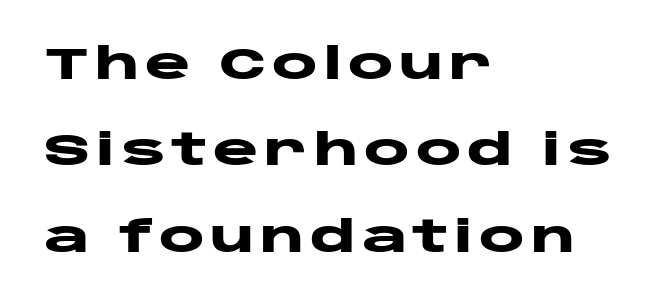
Beneath every word, the page is bare. Line beginnings align vertically; line endings do not. The face used here is a sans, in the tradition of grotesques and geometrics. Posture: upright roman. The sample has been set heavy, in full bold.
